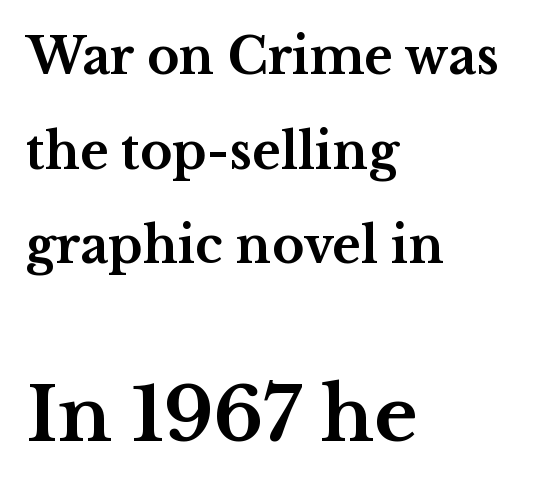
The image shows 74 px bold, wide serif type, upright; set left-aligned, loose line spacing (1.93x), normal letter spacing, not underlined; the second (bottom) block is 1.51x larger; medium stroke contrast and a medium x-height.
